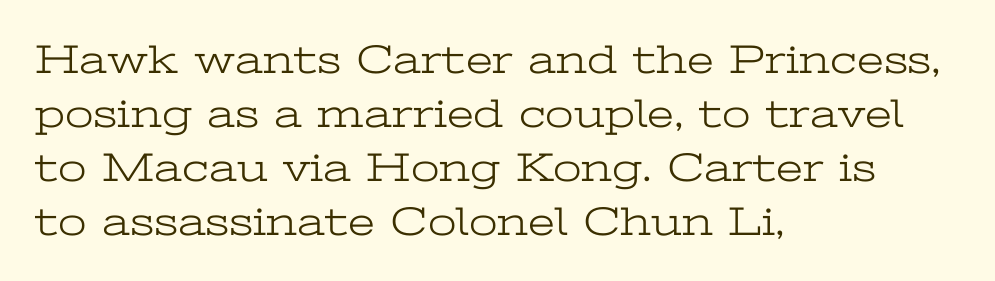
{"serif": "yes", "italic": "no", "bold": "no", "weight": "light", "width": "wide", "stroke_contrast": "low", "x_height": "medium", "monospaced": "no", "underline": "no", "align": "left", "line_spacing": "normal", "line_spacing_ratio": 1.32, "letter_spacing": "normal", "letter_spacing_em": 0.0, "glyph_px": 41}
